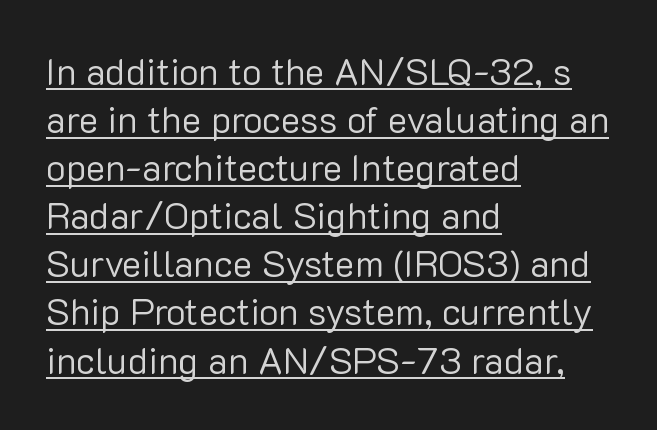
{"serif": "no", "italic": "no", "bold": "no", "weight": "regular", "width": "normal", "stroke_contrast": "low", "x_height": "medium", "monospaced": "no", "underline": "yes", "align": "left", "line_spacing": "normal", "line_spacing_ratio": 1.3, "letter_spacing": "normal", "letter_spacing_em": 0.0, "glyph_px": 37}
